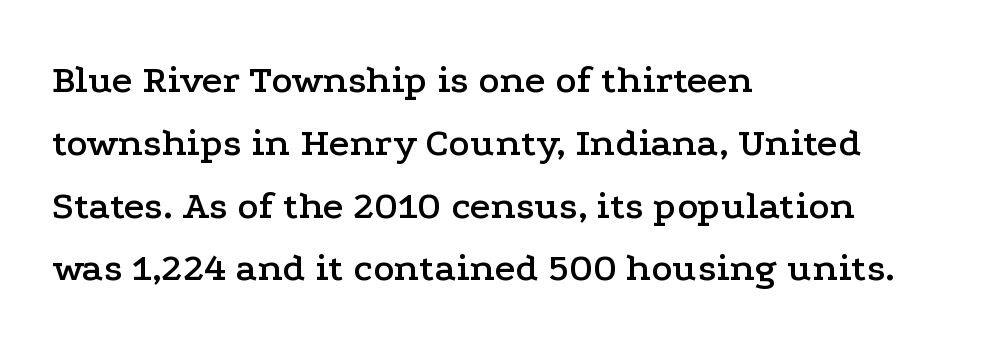
Q: Is the text italic (slanted)? A: No, it is upright.
Q: Is the typeface a serif or a sans-serif typeface? A: Serif.
Q: Is the text underlined? A: No.
Q: How is the paragraph aligned? A: Left-aligned.
Q: Is the spacing between letters normal or unusually wide? A: Normal.
Q: Is the spacing between lines tight, normal or loose? A: Normal.
Q: Width (condensed, normal, or wide)? A: Wide.
Q: Stroke contrast? A: Low.
Q: x-height? A: Medium.
Q: Monospaced? A: No.
